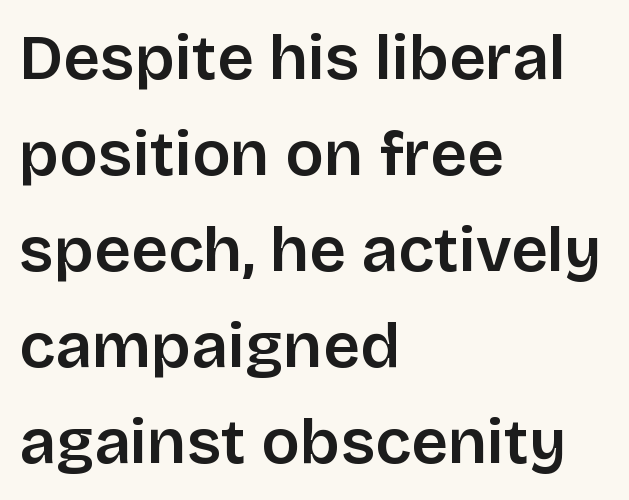
Check under the words: just untouched page. The designer left line spacing at the default. The passage shown is typed in a proportional face where columns would drift. Semibold letterforms, between regular and bold.
